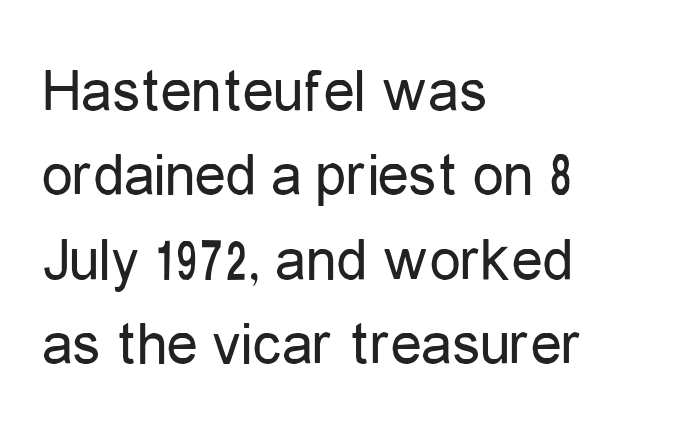
This is roman type, the default non-slanted kind. Spacing between characters is what you'd get straight out of the box. Just letters on the line, the space beneath them empty. A student would call this left alignment; a typographer would say flush left, rag right. Regarding leading, the lines here are spaced in the standard way.
